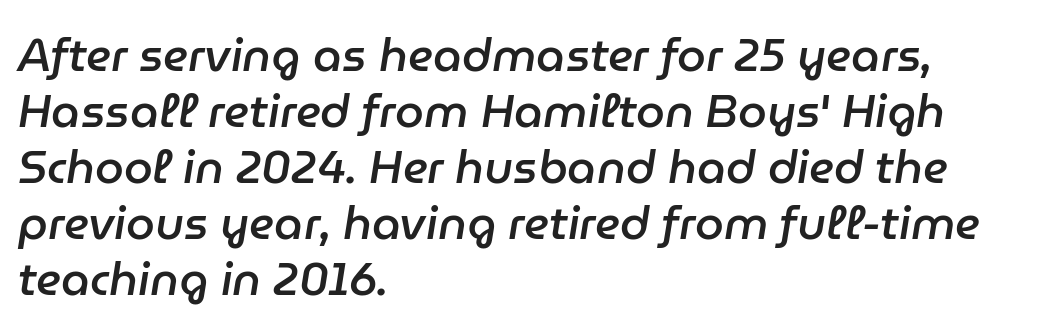
Q: Is the text bold? A: Semi-bold.
Q: Is the text italic (slanted)? A: Yes, it leans right by about 9 degrees.
Q: Is the text underlined? A: No.
Q: How is the paragraph aligned? A: Left-aligned.
Q: Is the spacing between letters normal or unusually wide? A: Normal.
Q: Width (condensed, normal, or wide)? A: Normal.
Q: Stroke contrast? A: Low.
Q: x-height? A: Medium.
Q: Monospaced? A: No.
